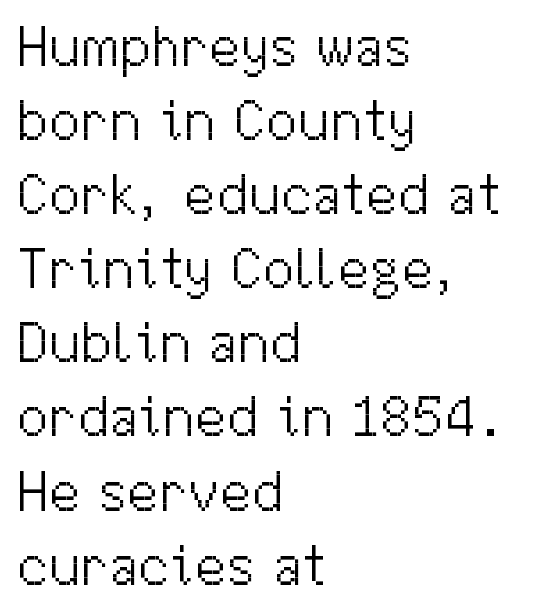
{"serif": "no", "italic": "no", "bold": "no", "weight": "light", "width": "normal", "stroke_contrast": "medium", "x_height": "medium", "monospaced": "no", "underline": "no", "align": "left", "line_spacing": "normal", "line_spacing_ratio": 1.3, "letter_spacing": "normal", "letter_spacing_em": 0.0, "glyph_px": 57}
